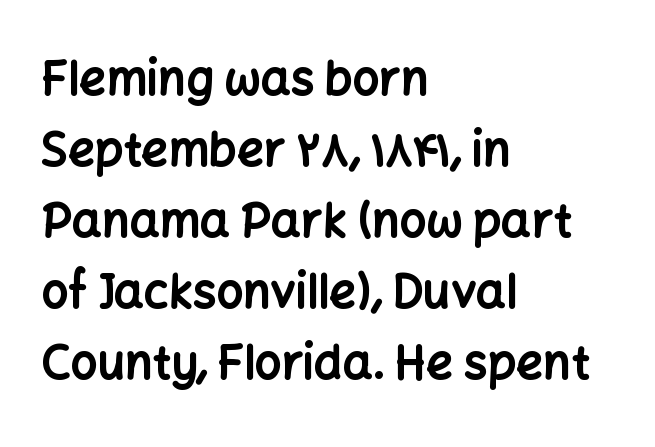
Q: Is the text bold? A: Yes.
Q: Is the text italic (slanted)? A: No, it is upright.
Q: Is the typeface a serif or a sans-serif typeface? A: Sans-serif.
Q: Is the text underlined? A: No.
Q: How is the paragraph aligned? A: Left-aligned.
Q: Is the spacing between letters normal or unusually wide? A: Normal.
Q: Is the spacing between lines tight, normal or loose? A: Normal.
Q: Width (condensed, normal, or wide)? A: Normal.
Q: Stroke contrast? A: Low.
Q: x-height? A: Medium.
Q: Monospaced? A: No.
